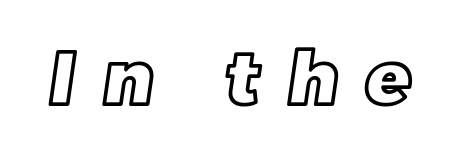
Q: Is the text underlined? A: No.
Q: Is the spacing between letters normal or unusually wide? A: Unusually wide.
Q: Width (condensed, normal, or wide)? A: Normal.
Q: x-height? A: Large.
Q: Monospaced? A: No.
